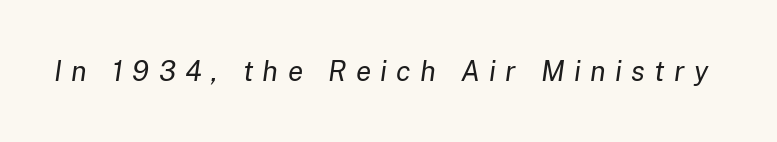
{"italic": "yes", "lean": "right", "slant_degrees": 8, "bold": "no", "weight": "regular", "width": "normal", "stroke_contrast": "low", "x_height": "medium", "monospaced": "no", "underline": "no", "letter_spacing": "wide", "letter_spacing_em": 0.33, "glyph_px": 28}
